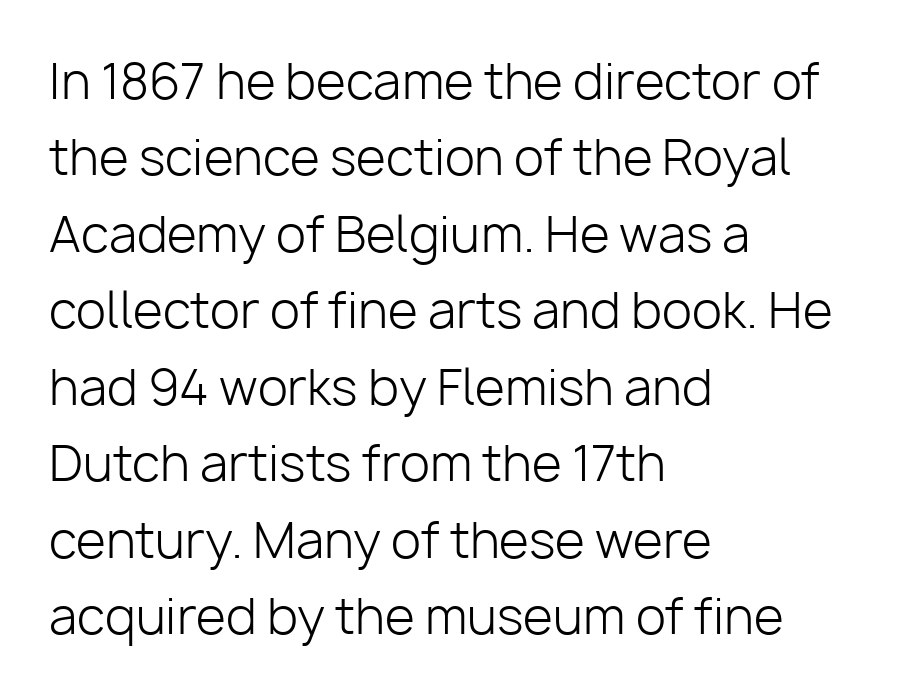
Left-aligned paragraph, ragged on the right. Check where the strokes stop: nothing finishes them off — pure sans. The face used here is proportionally spaced, like ordinary book or web type. Unmarked baselines from the first word to the last. The weight would be labelled regular, book, light, or lighter still. Italic: no, the glyphs are upright roman.
